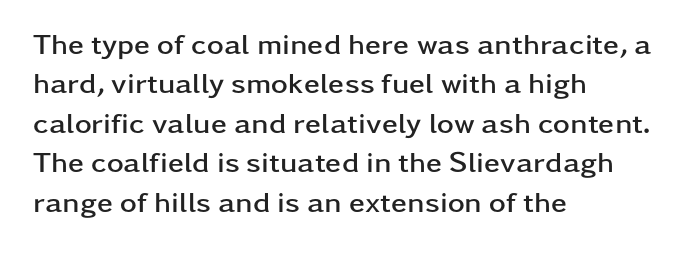
This sample is left-justified, so line endings fall wherever the words run out. The line-height multiplier appears to be the usual default. Each row of text sits above clean, open space. Spacing verdict: proportional, widths tailored to each character.
